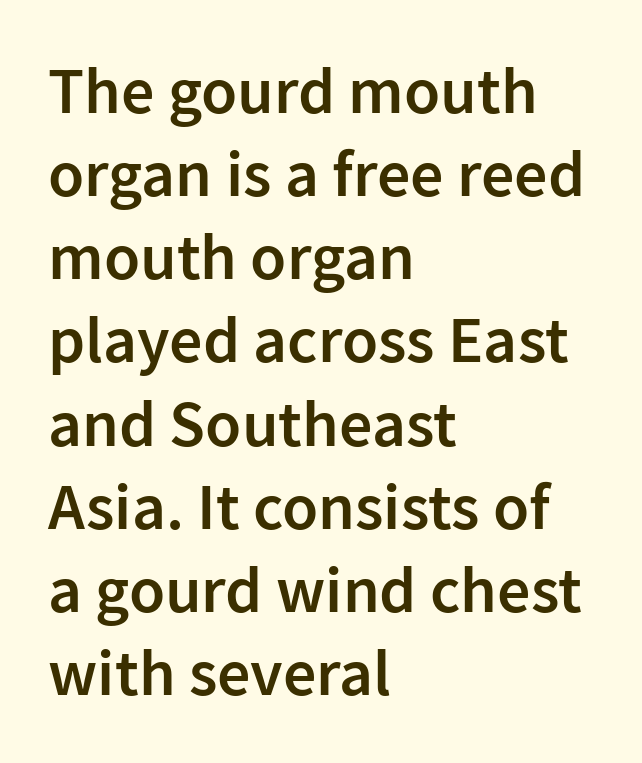
{"serif": "no", "italic": "no", "bold": "semi", "weight": "semibold", "width": "normal", "stroke_contrast": "low", "x_height": "medium", "monospaced": "no", "underline": "no", "align": "left", "line_spacing": "normal", "line_spacing_ratio": 1.26, "letter_spacing": "normal", "letter_spacing_em": 0.0, "glyph_px": 66}
